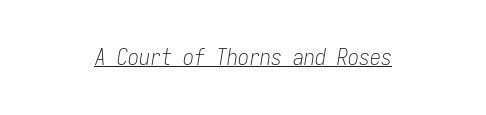
The image shows 22 px text type, italic (leaning right); set centered, normal letter spacing, underlined.
